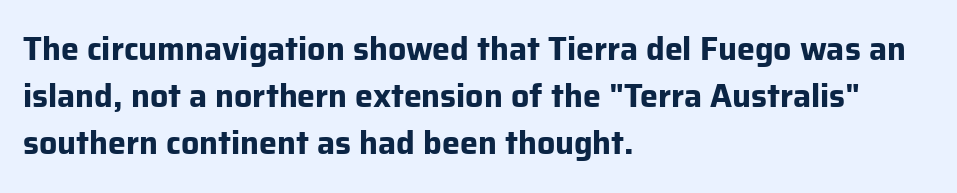
The image shows 32 px bold sans-serif type, upright; set left-aligned, normal line spacing (1.47x), normal letter spacing, not underlined; low stroke contrast and a medium x-height.
